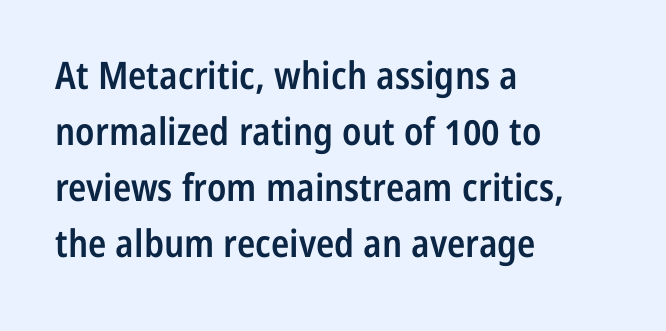
Character widths vary here, with narrow letters taking less room than wide ones. These lines were composed using upright roman letters. In terms of letterspacing, this is plain default setting. The designer left line spacing at the default. Descender tails drop into unmarked territory.
